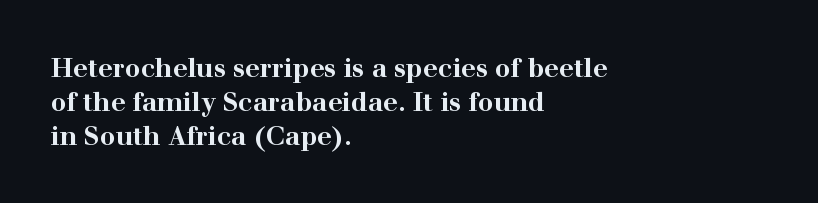
Q: Is the text bold? A: Yes.
Q: Is the text italic (slanted)? A: No, it is upright.
Q: Is the text underlined? A: No.
Q: How is the paragraph aligned? A: Left-aligned.
Q: Is the spacing between letters normal or unusually wide? A: Normal.
Q: Is the spacing between lines tight, normal or loose? A: Normal.
